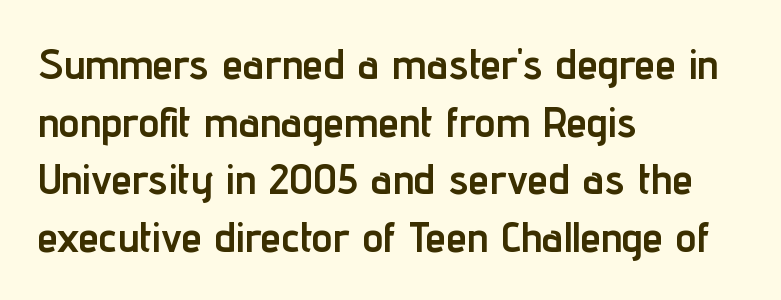
Q: Is the text bold? A: Yes.
Q: Is the text italic (slanted)? A: No, it is upright.
Q: Is the typeface a serif or a sans-serif typeface? A: Sans-serif.
Q: Is the text underlined? A: No.
Q: How is the paragraph aligned? A: Left-aligned.
Q: Is the spacing between letters normal or unusually wide? A: Normal.
Q: Is the spacing between lines tight, normal or loose? A: Normal.
Q: Width (condensed, normal, or wide)? A: Condensed.
Q: Stroke contrast? A: Low.
Q: x-height? A: Medium.
Q: Monospaced? A: No.
